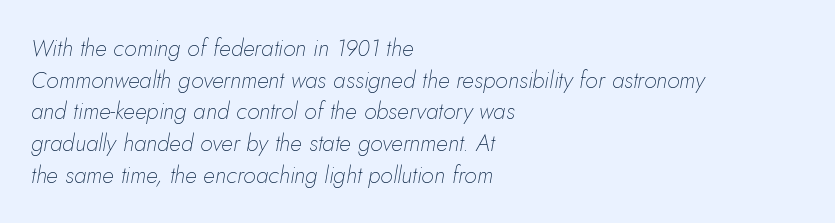
{"italic": "yes", "lean": "right", "slant_degrees": 5, "bold": "no", "underline": "no", "align": "left", "line_spacing": "normal", "line_spacing_ratio": 1.38, "letter_spacing": "normal", "letter_spacing_em": 0.0, "glyph_px": 23}
